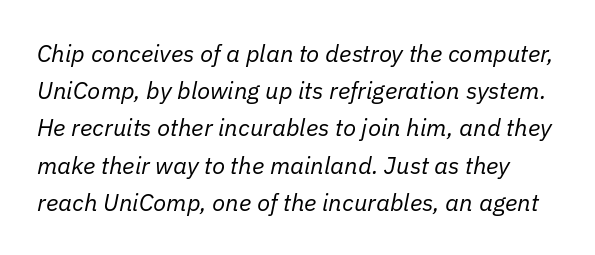
When letters slant like this, we call the style italic. Does extra space separate the letters? No, they use regular spacing. Words float on clear page, feet unadorned. Quick note: interline space is typical. Heft: none added — not bold.
